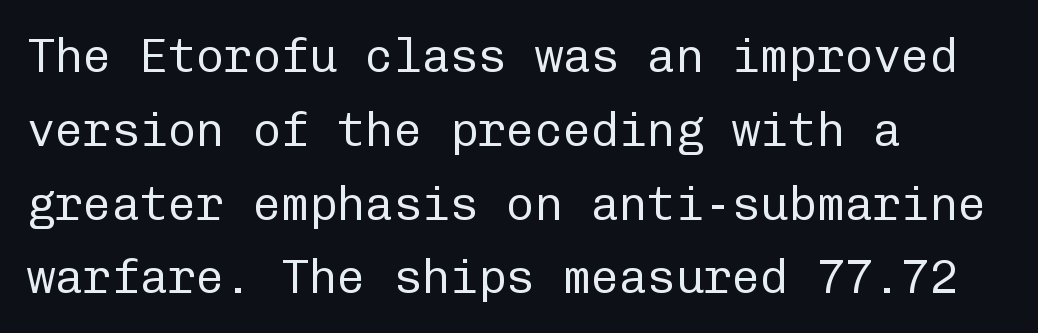
Q: Is the text bold? A: No.
Q: Is the text italic (slanted)? A: No, it is upright.
Q: Is the typeface a serif or a sans-serif typeface? A: Sans-serif.
Q: Is the text underlined? A: No.
Q: How is the paragraph aligned? A: Left-aligned.
Q: Is the spacing between letters normal or unusually wide? A: Normal.
Q: Is the spacing between lines tight, normal or loose? A: Normal.
Q: Width (condensed, normal, or wide)? A: Normal.
Q: Stroke contrast? A: Low.
Q: x-height? A: Medium.
Q: Monospaced? A: Yes.
